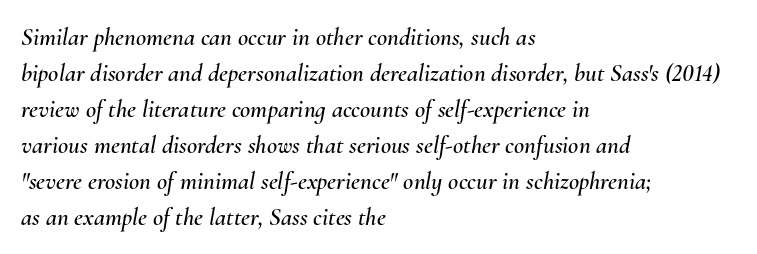
The image shows 25 px text type, italic (leaning right); set left-aligned, normal line spacing (1.44x), normal letter spacing, not underlined.
